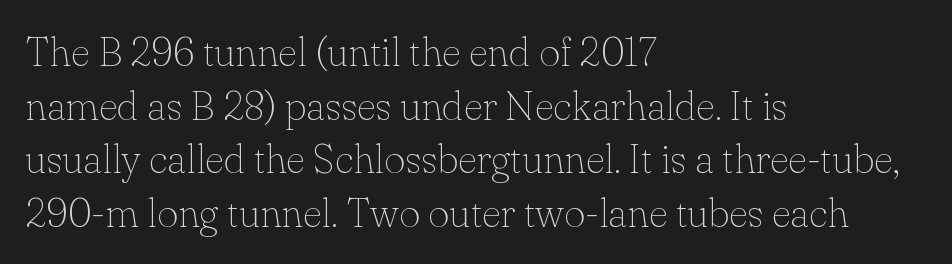
The words here are not underlined. The weight would be labelled regular, book, light, or lighter still. Is there much room between lines? A standard amount, neither cramped nor airy. One-word summary of the alignment: left.
